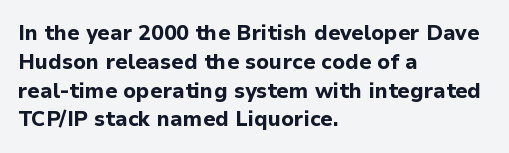
Q: Is the text bold? A: Yes.
Q: Is the text italic (slanted)? A: No, it is upright.
Q: Is the text underlined? A: No.
Q: How is the paragraph aligned? A: Left-aligned.
Q: Is the spacing between letters normal or unusually wide? A: Normal.
Q: Is the spacing between lines tight, normal or loose? A: Normal.
